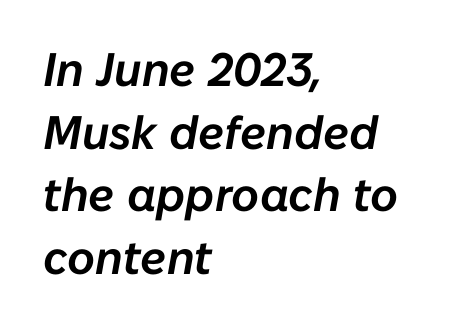
Q: Is the text italic (slanted)? A: Yes, it leans right by about 10 degrees.
Q: Is the text underlined? A: No.
Q: How is the paragraph aligned? A: Left-aligned.
Q: Is the spacing between letters normal or unusually wide? A: Normal.
Q: Is the spacing between lines tight, normal or loose? A: Normal.
Q: Width (condensed, normal, or wide)? A: Normal.
Q: Stroke contrast? A: Low.
Q: x-height? A: Medium.
Q: Monospaced? A: No.
